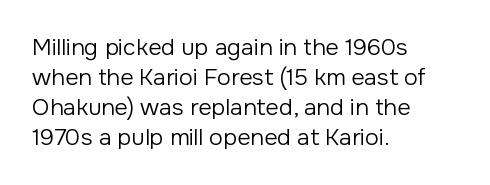
The lines are quadded left. The font sits on the lighter half of the weight spectrum, regular included. Tracking here is standard; glyphs follow each other at the usual distance. Italic? Not at all — the glyphs are vertical. Rule under the text: the space is simply empty.
